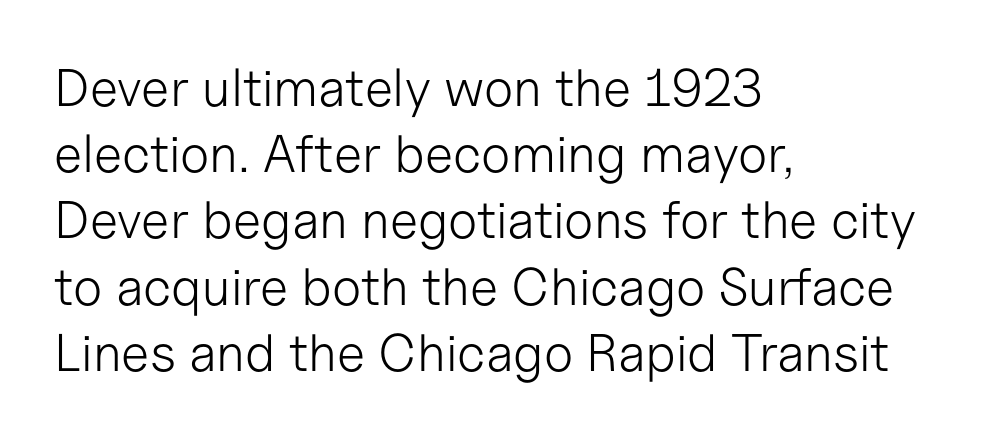
{"serif": "no", "italic": "no", "bold": "no", "weight": "light", "width": "normal", "stroke_contrast": "low", "x_height": "medium", "monospaced": "no", "underline": "no", "align": "left", "line_spacing": "normal", "line_spacing_ratio": 1.25, "letter_spacing": "normal", "letter_spacing_em": 0.0, "glyph_px": 53}
